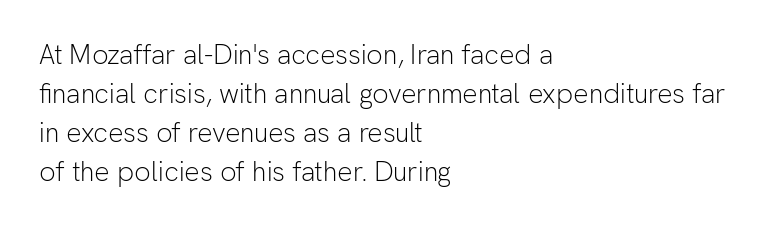
Q: Is the text bold? A: No.
Q: Is the text italic (slanted)? A: No, it is upright.
Q: Is the text underlined? A: No.
Q: How is the paragraph aligned? A: Left-aligned.
Q: Is the spacing between letters normal or unusually wide? A: Normal.
Q: Is the spacing between lines tight, normal or loose? A: Normal.
